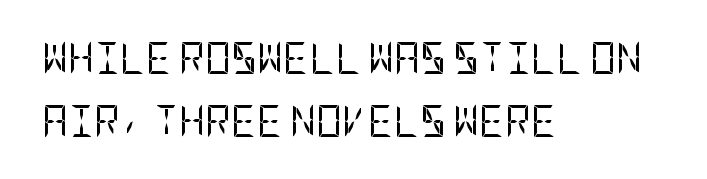
The image shows 32 px regular-weight, condensed sans-serif type, upright; set left-aligned, loose line spacing (1.96x), normal letter spacing, not underlined; low stroke contrast and a large x-height.
